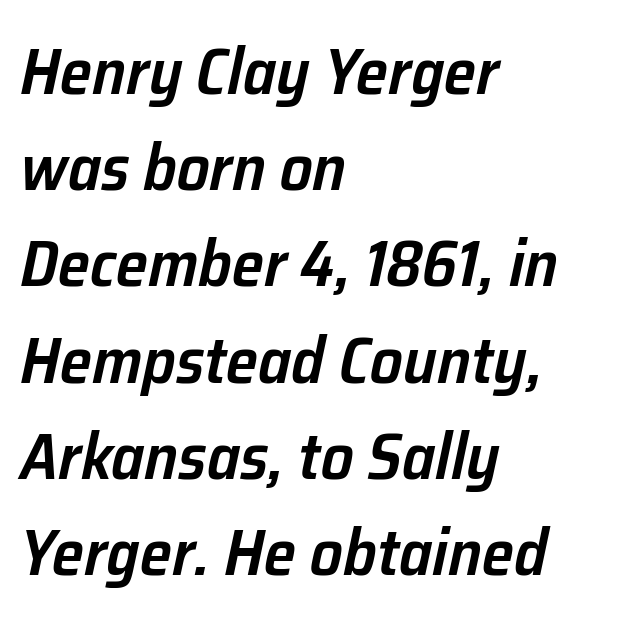
Q: Is the text bold? A: Semi-bold.
Q: Is the text italic (slanted)? A: Yes, it leans right by about 12 degrees.
Q: Is the text underlined? A: No.
Q: How is the paragraph aligned? A: Left-aligned.
Q: Is the spacing between letters normal or unusually wide? A: Normal.
Q: Is the spacing between lines tight, normal or loose? A: Normal.
Q: Width (condensed, normal, or wide)? A: Normal.
Q: Stroke contrast? A: Low.
Q: x-height? A: Medium.
Q: Monospaced? A: No.
